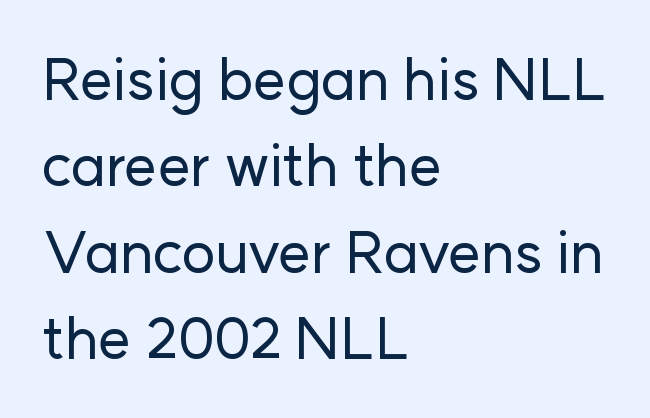
The image shows 58 px sans-serif type, upright; set left-aligned, normal line spacing (1.49x), normal letter spacing, not underlined; low stroke contrast and a medium x-height.
